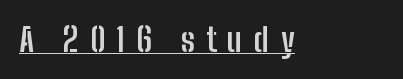
{"serif": "no", "italic": "no", "bold": "yes", "weight": "semibold", "width": "condensed", "stroke_contrast": "low", "x_height": "medium", "monospaced": "no", "underline": "yes", "letter_spacing": "wide", "letter_spacing_em": 0.34, "glyph_px": 33}
